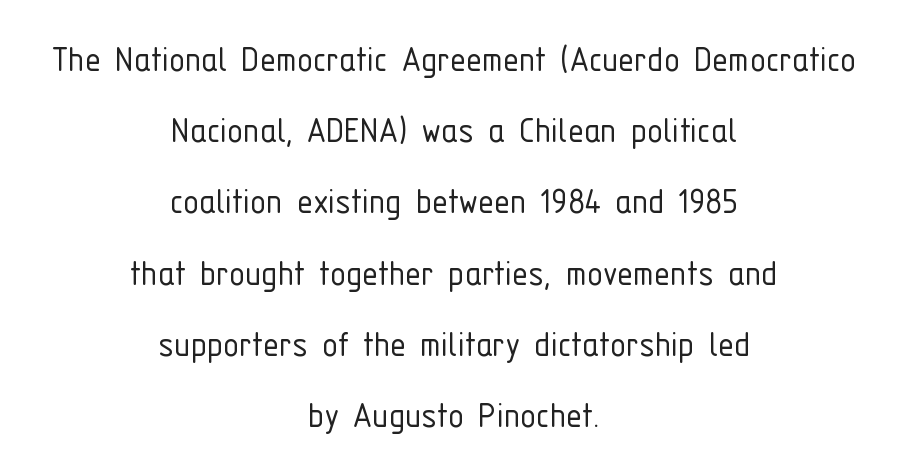
The face used here is rendered with its standard letterfit. Looks like regular typesetting: each glyph gets only the width it needs. Nobody drew a line under any word here. The rendering shows plain stroke endings on the letterforms — a sans-serif design. Do the letters lean? They stand straight.
